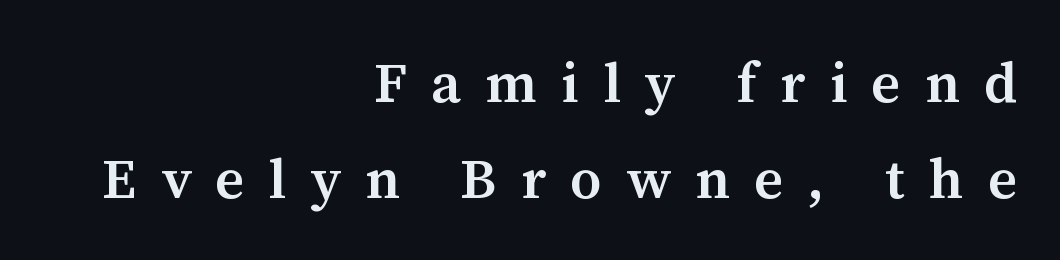
The image shows 56 px semibold serif type, upright; set right-aligned, line spacing 1.71x, unusually wide letter spacing (+0.43 em), not underlined; medium stroke contrast and a medium x-height.
